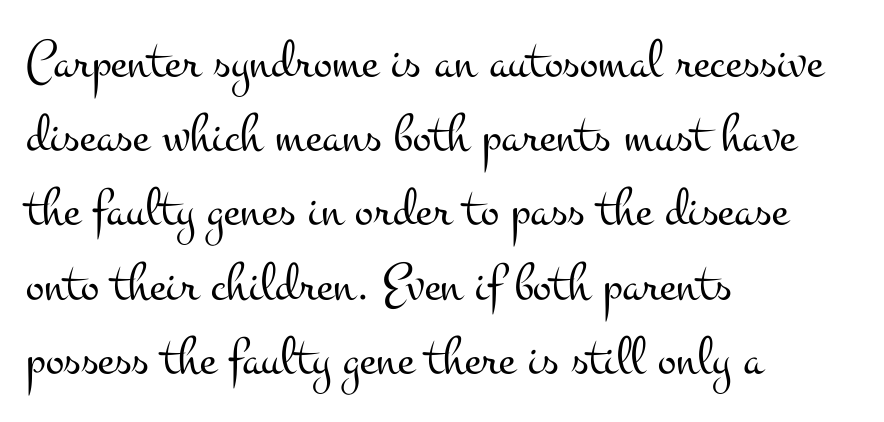
The type is set solid horizontally, with unmodified tracking. Evenly set lines give the paragraph a standard silhouette. Each letter keeps its own natural width here, so spacing adapts to shape. No word sits above an underline. Leftover space on each line is placed entirely after the last word.
